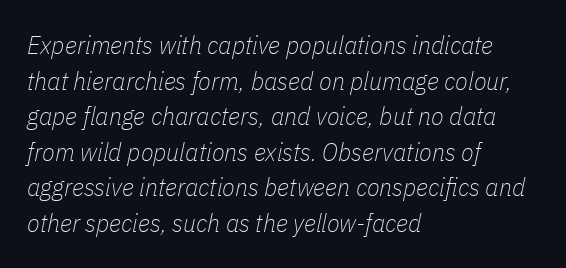
Q: Is the text bold? A: No.
Q: Is the text italic (slanted)? A: Yes, it leans right by about 11 degrees.
Q: Is the text underlined? A: No.
Q: How is the paragraph aligned? A: Left-aligned.
Q: Is the spacing between letters normal or unusually wide? A: Normal.
Q: Is the spacing between lines tight, normal or loose? A: Normal.
